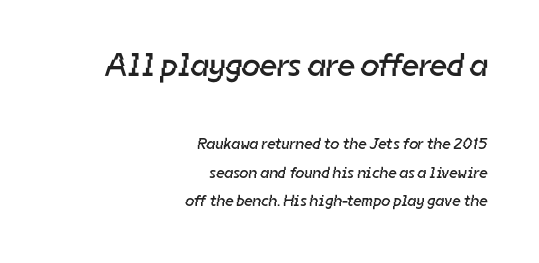
Q: Is the text bold? A: No.
Q: Is the typeface a serif or a sans-serif typeface? A: Sans-serif.
Q: Is the text underlined? A: No.
Q: How is the paragraph aligned? A: Right-aligned.
Q: Is the spacing between letters normal or unusually wide? A: Normal.
Q: Which block of text is set in a larger size, the first (top) or the second (bottom)? A: The first (top) one.
Q: Width (condensed, normal, or wide)? A: Normal.
Q: Stroke contrast? A: Low.
Q: x-height? A: Medium.
Q: Monospaced? A: No.
